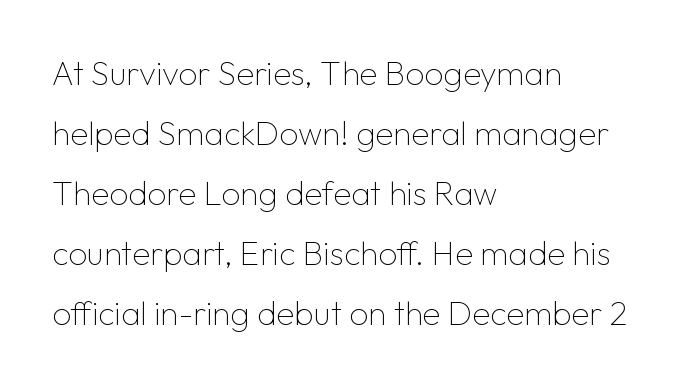
{"serif": "no", "italic": "no", "bold": "no", "weight": "thin", "width": "normal", "stroke_contrast": "low", "x_height": "medium", "monospaced": "no", "underline": "no", "align": "left", "line_spacing_ratio": 1.82, "letter_spacing": "normal", "letter_spacing_em": 0.0, "glyph_px": 33}
